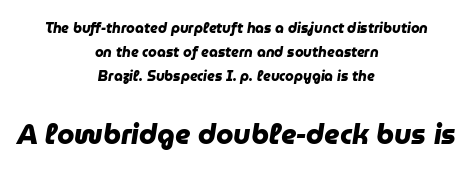
Q: Is the text bold? A: Yes.
Q: Is the typeface a serif or a sans-serif typeface? A: Sans-serif.
Q: Is the text underlined? A: No.
Q: How is the paragraph aligned? A: Centered.
Q: Is the spacing between letters normal or unusually wide? A: Normal.
Q: Which block of text is set in a larger size, the first (top) or the second (bottom)? A: The second (bottom) one.
Q: Width (condensed, normal, or wide)? A: Normal.
Q: Stroke contrast? A: Low.
Q: x-height? A: Medium.
Q: Monospaced? A: No.
